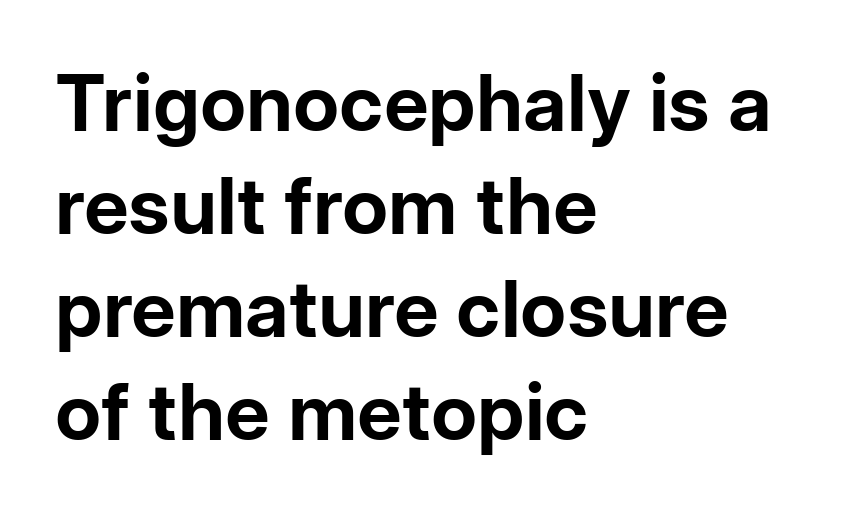
The image shows 78 px bold sans-serif type, upright; set left-aligned, normal line spacing (1.32x), normal letter spacing, not underlined; low stroke contrast and a medium x-height.
